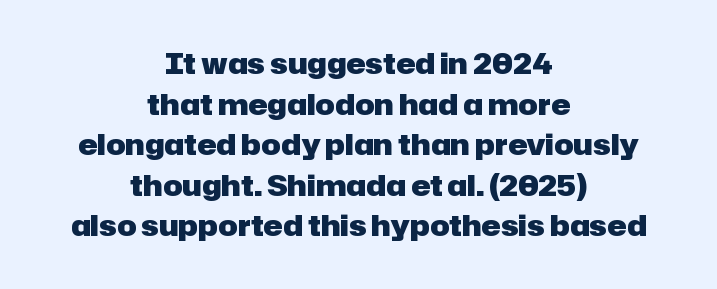
{"serif": "no", "italic": "no", "bold": "yes", "weight": "heavy", "width": "normal", "stroke_contrast": "low", "x_height": "medium", "monospaced": "no", "underline": "no", "align": "center", "line_spacing": "normal", "line_spacing_ratio": 1.4, "letter_spacing": "normal", "letter_spacing_em": 0.0, "glyph_px": 29}
